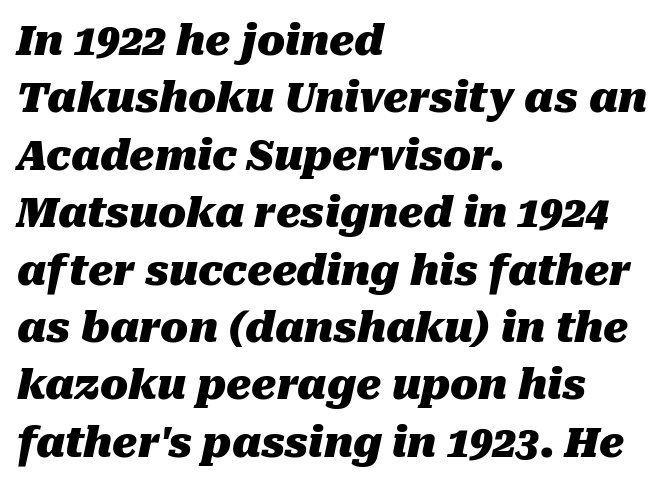
Notice how thick the strokes are: this is what a full bold looks like. Characters are canted at an angle relative to the baseline's perpendicular. Does the leading feel generous? No, just average. This sample has the flowing, uneven cadence of proportional lettering. The specimen omits any rule beneath the text block's lines. All the whitespace from short lines collects on the right.
